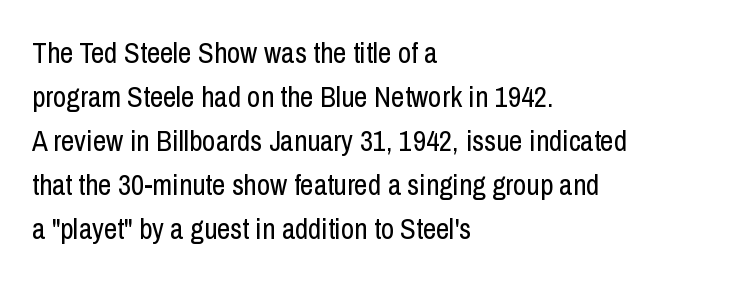
{"serif": "no", "italic": "no", "bold": "no", "weight": "regular", "width": "condensed", "stroke_contrast": "low", "x_height": "medium", "monospaced": "no", "underline": "no", "align": "left", "line_spacing": "normal", "line_spacing_ratio": 1.52, "letter_spacing": "normal", "letter_spacing_em": 0.0, "glyph_px": 29}
